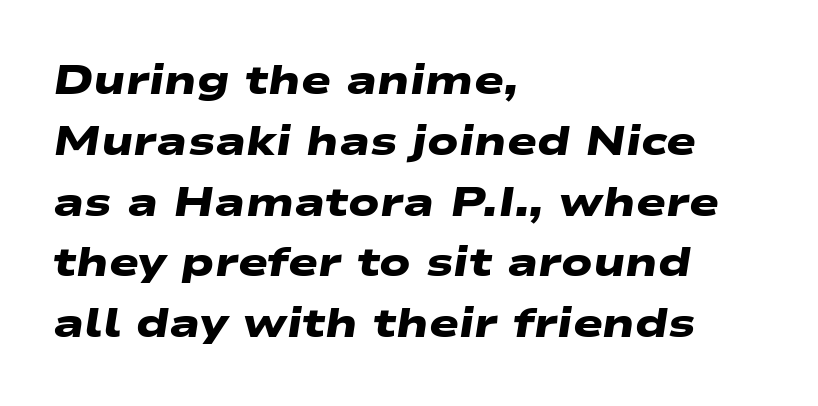
Students, observe: this is what conventionally led text looks like. Look at the tracking — it's just the regular setting, nothing added. Emphasis by weight is at full strength: bold. The letters advance in unequal steps, a hallmark of proportional type. Regarding serifs, this sample does without them. The gap between lines stays unmarked.
